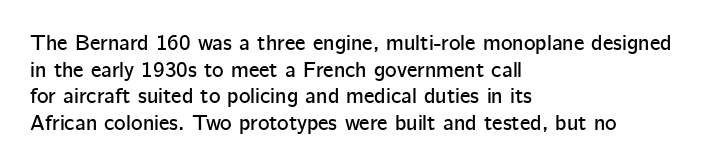
{"italic": "no", "underline": "no", "align": "left", "line_spacing_ratio": 1.21, "letter_spacing": "normal", "letter_spacing_em": 0.0, "glyph_px": 22}
